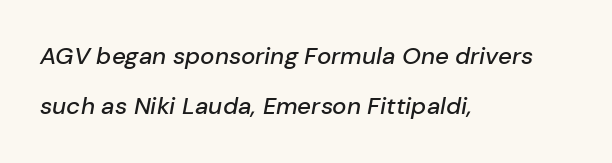
Q: Is the text italic (slanted)? A: Yes, it leans right by about 10 degrees.
Q: Is the text underlined? A: No.
Q: How is the paragraph aligned? A: Left-aligned.
Q: Is the spacing between letters normal or unusually wide? A: Normal.
Q: Is the spacing between lines tight, normal or loose? A: Loose.
